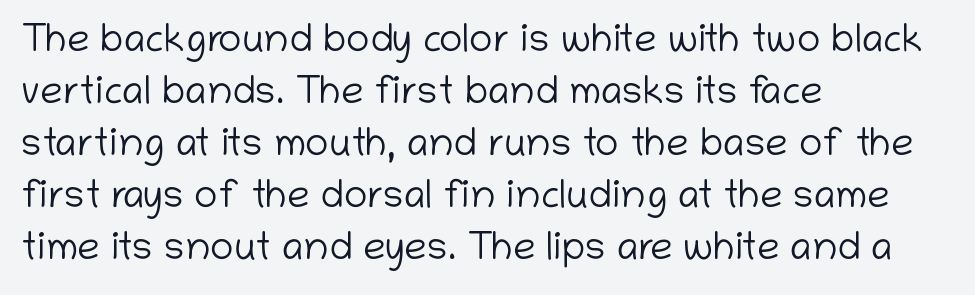
{"serif": "no", "italic": "no", "bold": "no", "weight": "light", "width": "normal", "stroke_contrast": "low", "x_height": "medium", "monospaced": "no", "underline": "no", "align": "left", "line_spacing": "normal", "line_spacing_ratio": 1.3, "letter_spacing": "normal", "letter_spacing_em": 0.0, "glyph_px": 40}
